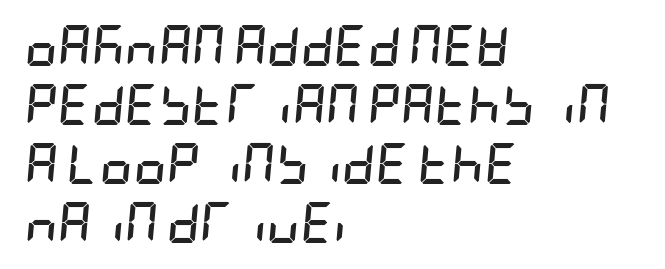
Bold? Absolutely — the strokes are thick and heavy. Visually the block forms a straight wall on the left and a jagged coastline on the right. Plain, unruled lines of type. This is oblique type, the kind used for emphasis or titles. Tracking here is standard; glyphs follow each other at the usual distance.
